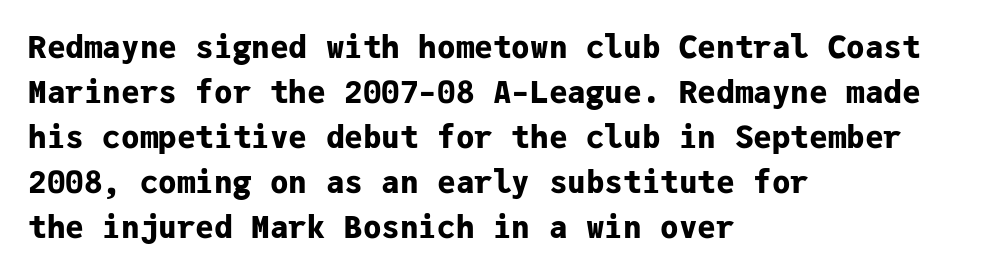
The image shows 31 px bold sans-serif type, upright, monospaced; set left-aligned, normal line spacing (1.45x), normal letter spacing, not underlined; low stroke contrast and a medium x-height.
